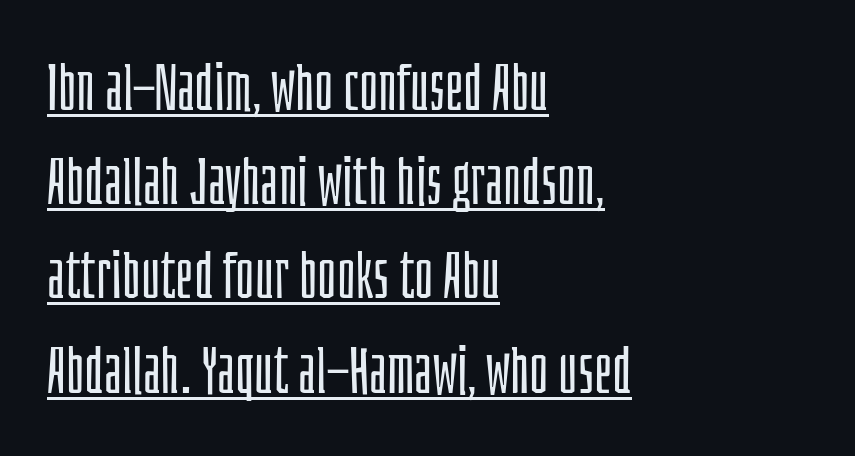
Q: Is the text bold? A: No.
Q: Is the text italic (slanted)? A: No, it is upright.
Q: Is the typeface a serif or a sans-serif typeface? A: Sans-serif.
Q: Is the text underlined? A: Yes.
Q: How is the paragraph aligned? A: Left-aligned.
Q: Is the spacing between letters normal or unusually wide? A: Normal.
Q: Is the spacing between lines tight, normal or loose? A: Normal.
Q: Width (condensed, normal, or wide)? A: Condensed.
Q: Stroke contrast? A: Low.
Q: x-height? A: Large.
Q: Monospaced? A: No.
